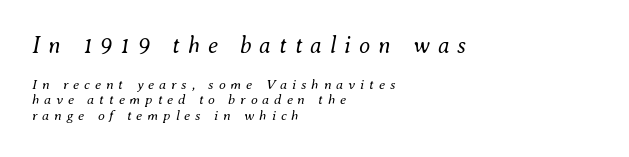
Q: Is the text bold? A: No.
Q: Is the text italic (slanted)? A: Yes, it leans right by about 8 degrees.
Q: Is the text underlined? A: No.
Q: How is the paragraph aligned? A: Left-aligned.
Q: Is the spacing between letters normal or unusually wide? A: Unusually wide.
Q: Is the spacing between lines tight, normal or loose? A: Tight.
Q: Which block of text is set in a larger size, the first (top) or the second (bottom)? A: The first (top) one.
